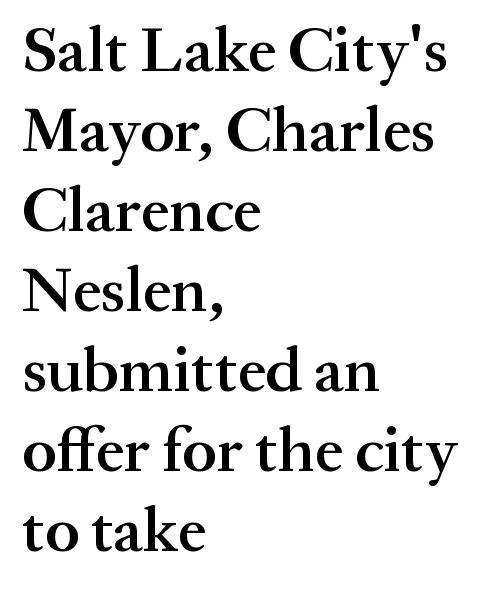
Q: Is the text bold? A: Semi-bold.
Q: Is the text italic (slanted)? A: No, it is upright.
Q: Is the typeface a serif or a sans-serif typeface? A: Serif.
Q: Is the text underlined? A: No.
Q: How is the paragraph aligned? A: Left-aligned.
Q: Is the spacing between letters normal or unusually wide? A: Normal.
Q: Is the spacing between lines tight, normal or loose? A: Normal.
Q: Width (condensed, normal, or wide)? A: Normal.
Q: Stroke contrast? A: Medium.
Q: x-height? A: Medium.
Q: Monospaced? A: No.
